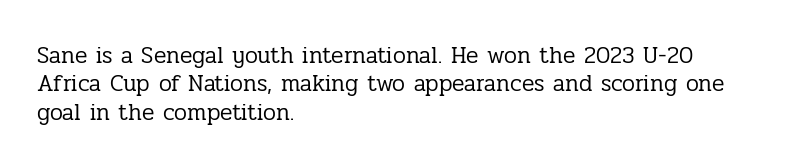
Nobody touched the tracking dial on this one. Visually the block forms a straight wall on the left and a jagged coastline on the right. Posture: upright roman. Beneath every word, the page is bare.
